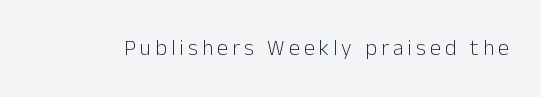
The specimen reads as upright at a glance. The face looks like a standard text weight, possibly lighter. Nobody drew a line under any word here.
